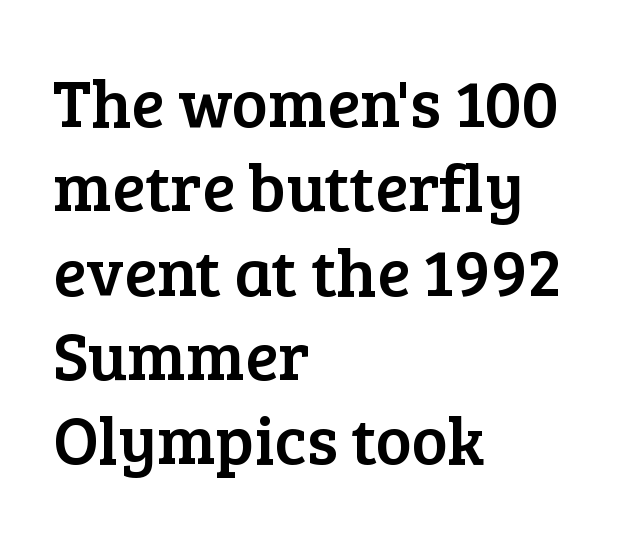
Yep, those are serifs on the letters. Do the characters align in a grid? No, the font is proportional. The space directly below the letters is spotless. Line starts are locked; line ends wander. It's the straight-up-and-down kind of type.
